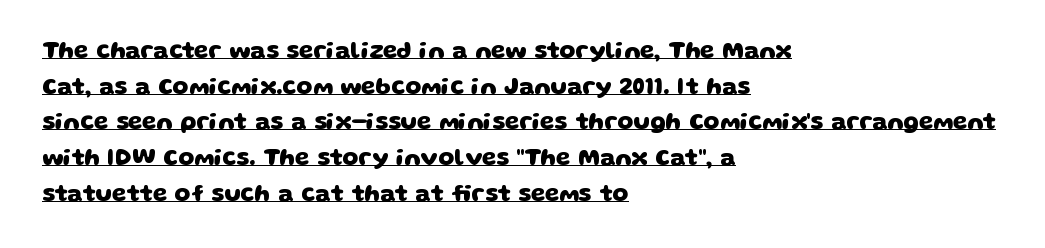
Q: Is the text bold? A: Yes.
Q: Is the text underlined? A: Yes.
Q: How is the paragraph aligned? A: Left-aligned.
Q: Is the spacing between letters normal or unusually wide? A: Normal.
Q: Is the spacing between lines tight, normal or loose? A: Normal.
